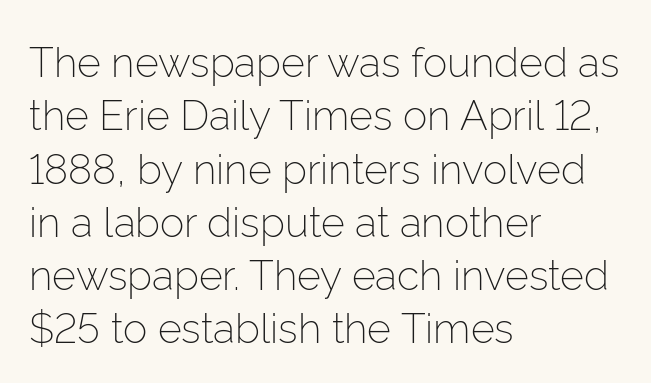
{"serif": "no", "italic": "no", "bold": "no", "weight": "light", "width": "normal", "stroke_contrast": "low", "x_height": "medium", "monospaced": "no", "underline": "no", "align": "left", "line_spacing": "normal", "line_spacing_ratio": 1.3, "letter_spacing": "normal", "letter_spacing_em": 0.0, "glyph_px": 41}
